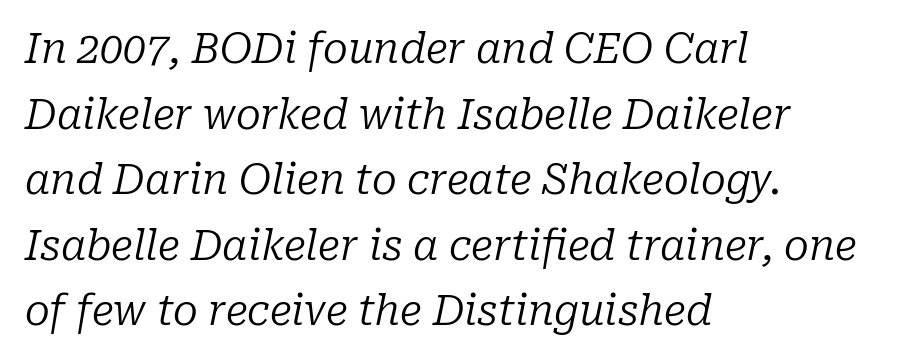
{"serif": "yes", "italic": "yes", "lean": "right", "slant_degrees": 10, "bold": "no", "weight": "regular", "width": "normal", "stroke_contrast": "low", "x_height": "medium", "monospaced": "no", "underline": "no", "align": "left", "line_spacing": "normal", "line_spacing_ratio": 1.6, "letter_spacing": "normal", "letter_spacing_em": 0.0, "glyph_px": 41}
